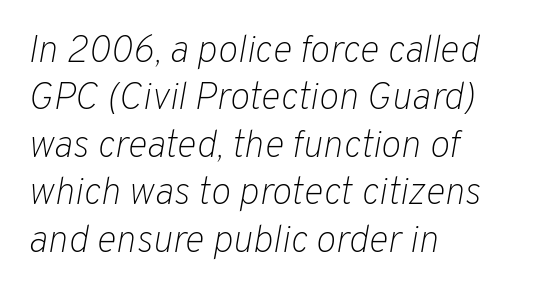
Think of a printed novel: that variable character pitch is what you see here. Quick note: interline space is typical. The letterforms sit shoulder to shoulder at normal distance. Italic: yes, the glyphs are oblique. A light-to-regular cut is what we see here.
